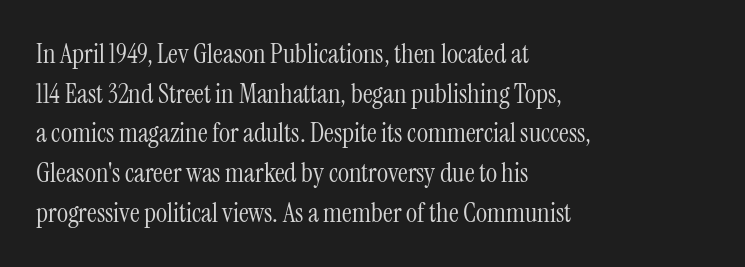
Q: Is the text bold? A: No.
Q: Is the text italic (slanted)? A: No, it is upright.
Q: Is the text underlined? A: No.
Q: How is the paragraph aligned? A: Left-aligned.
Q: Is the spacing between letters normal or unusually wide? A: Normal.
Q: Is the spacing between lines tight, normal or loose? A: Normal.
